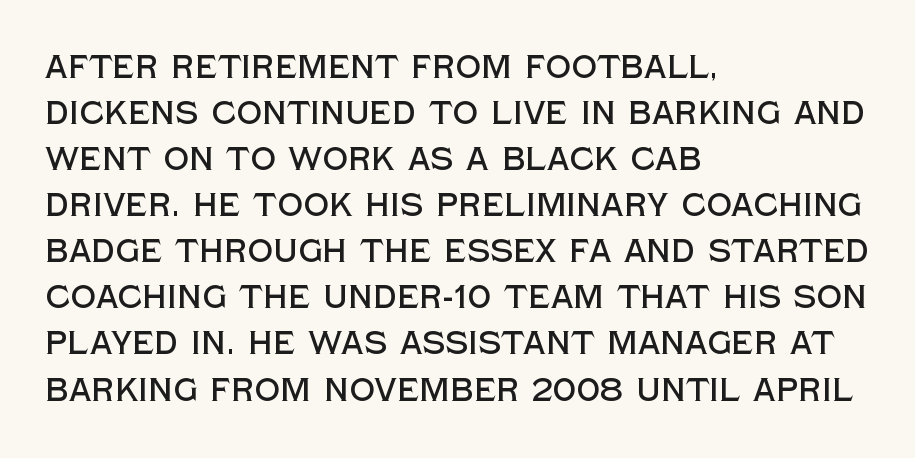
{"serif": "no", "italic": "no", "width": "normal", "x_height": "large", "monospaced": "no", "underline": "no", "align": "left", "line_spacing": "normal", "line_spacing_ratio": 1.44, "letter_spacing": "normal", "letter_spacing_em": 0.0, "glyph_px": 32}
